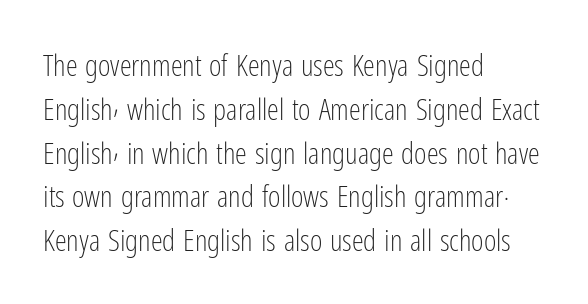
{"serif": "no", "italic": "no", "bold": "no", "weight": "light", "width": "condensed", "stroke_contrast": "low", "x_height": "medium", "monospaced": "no", "underline": "no", "align": "left", "line_spacing": "normal", "line_spacing_ratio": 1.46, "letter_spacing": "normal", "letter_spacing_em": 0.0, "glyph_px": 30}
